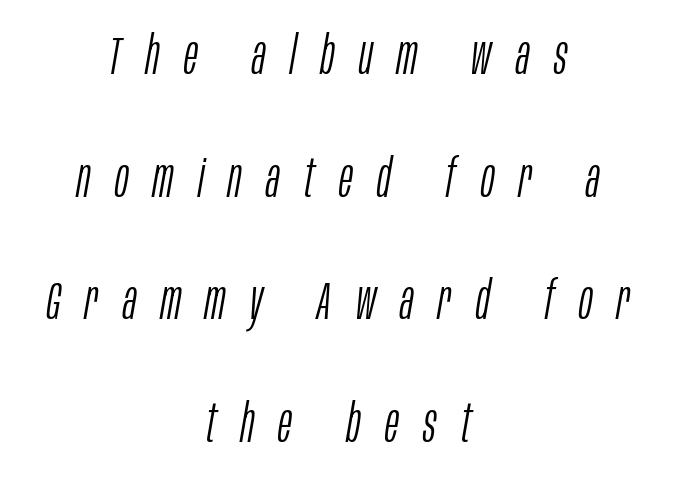
{"italic": "yes", "lean": "right", "slant_degrees": 10, "bold": "no", "weight": "light", "width": "condensed", "stroke_contrast": "low", "x_height": "large", "monospaced": "no", "underline": "no", "align": "center", "line_spacing": "loose", "line_spacing_ratio": 2.36, "letter_spacing": "wide", "letter_spacing_em": 0.47, "glyph_px": 52}
